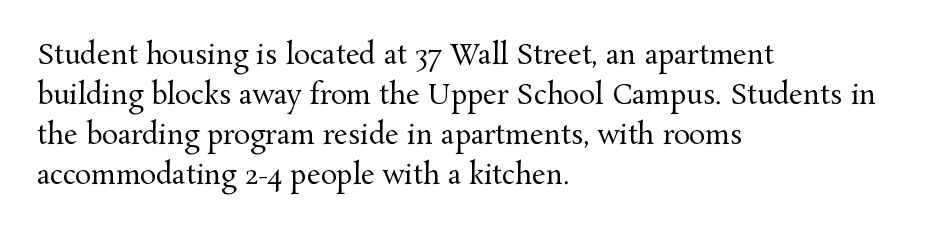
Italic: no, the glyphs are upright roman. Observe the ordinary spacing: letters are neighbours, not strangers. Line spacing here is normal. The zone under the glyphs is completely vacant. These lines stack with their left ends in a neat column.
